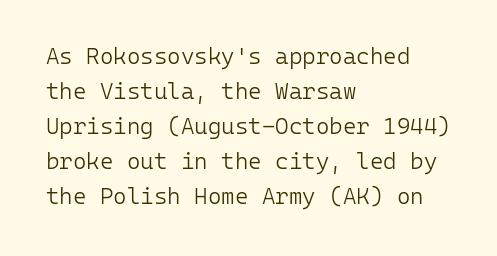
{"italic": "no", "bold": "no", "underline": "no", "align": "left", "line_spacing": "normal", "line_spacing_ratio": 1.52, "letter_spacing": "normal", "letter_spacing_em": 0.0, "glyph_px": 23}
